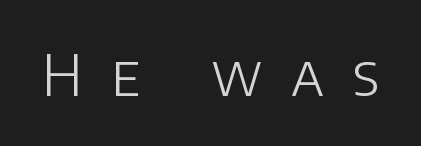
Q: Is the text bold? A: No.
Q: Is the text italic (slanted)? A: No, it is upright.
Q: Is the typeface a serif or a sans-serif typeface? A: Sans-serif.
Q: Is the text underlined? A: No.
Q: Is the spacing between letters normal or unusually wide? A: Unusually wide.
Q: Width (condensed, normal, or wide)? A: Normal.
Q: Stroke contrast? A: Low.
Q: x-height? A: Large.
Q: Monospaced? A: No.
